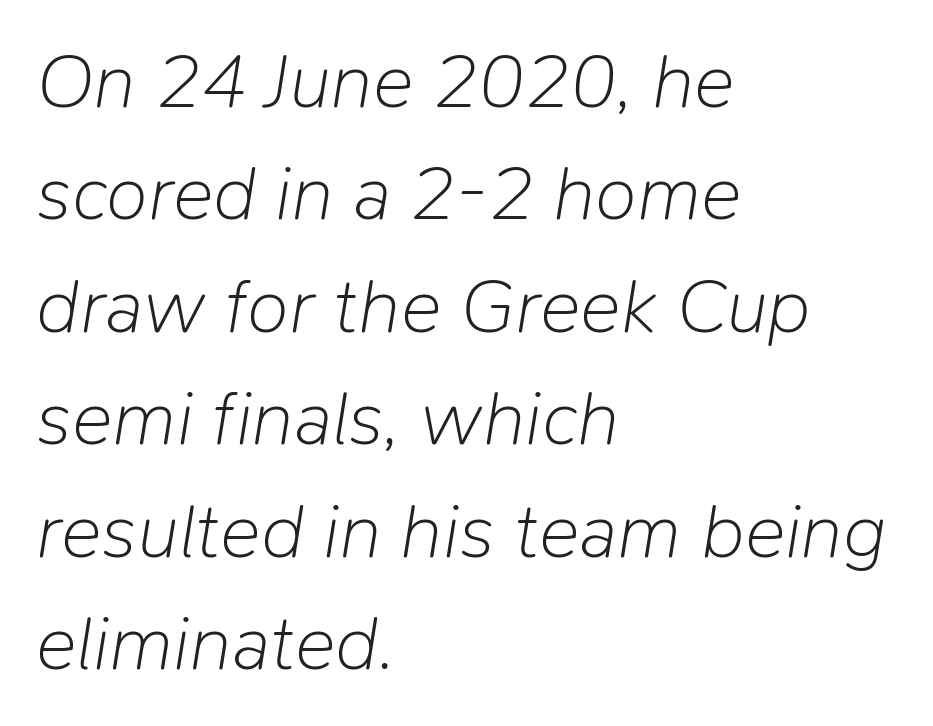
{"italic": "yes", "lean": "right", "slant_degrees": 9, "bold": "no", "weight": "light", "width": "normal", "stroke_contrast": "low", "x_height": "medium", "monospaced": "no", "underline": "no", "align": "left", "line_spacing": "normal", "line_spacing_ratio": 1.46, "letter_spacing": "normal", "letter_spacing_em": 0.0, "glyph_px": 77}
